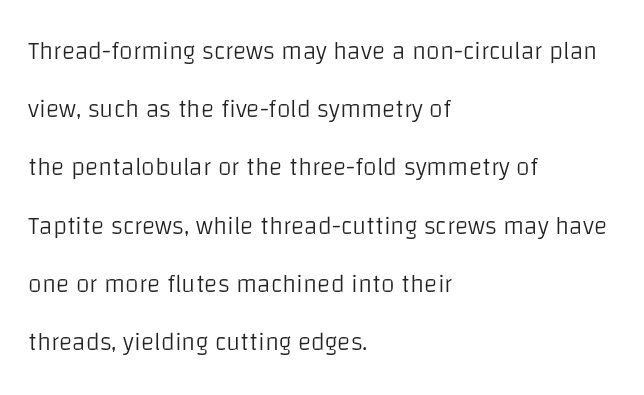
The image shows 25 px text type, upright; set left-aligned, loose line spacing (2.33x), normal letter spacing, not underlined.
